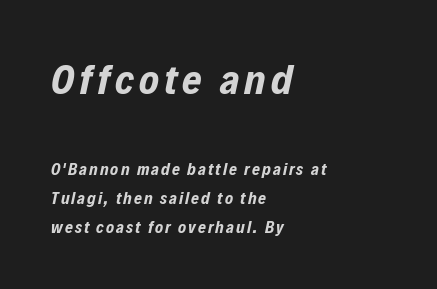
{"italic": "yes", "lean": "right", "slant_degrees": 12, "bold": "yes", "weight": "bold", "width": "condensed", "stroke_contrast": "low", "x_height": "medium", "monospaced": "no", "underline": "no", "align": "left", "line_spacing_ratio": 1.72, "larger_block": "first", "size_ratio": 2.47, "glyph_px": 42}
